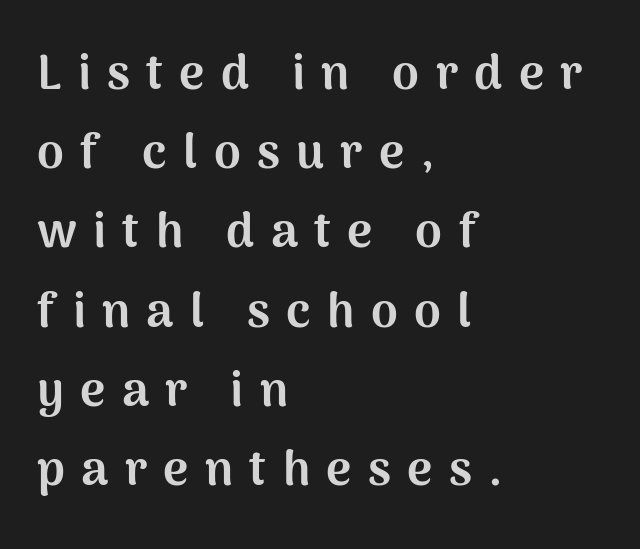
{"serif": "no", "italic": "no", "bold": "yes", "weight": "bold", "width": "normal", "stroke_contrast": "medium", "x_height": "medium", "monospaced": "no", "underline": "no", "align": "left", "line_spacing": "normal", "line_spacing_ratio": 1.65, "letter_spacing": "wide", "letter_spacing_em": 0.34, "glyph_px": 48}
